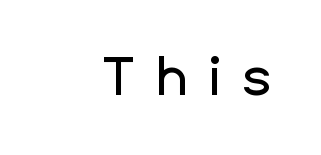
{"serif": "no", "italic": "no", "width": "normal", "stroke_contrast": "low", "x_height": "medium", "monospaced": "no", "underline": "no", "letter_spacing": "wide", "letter_spacing_em": 0.38, "glyph_px": 54}
